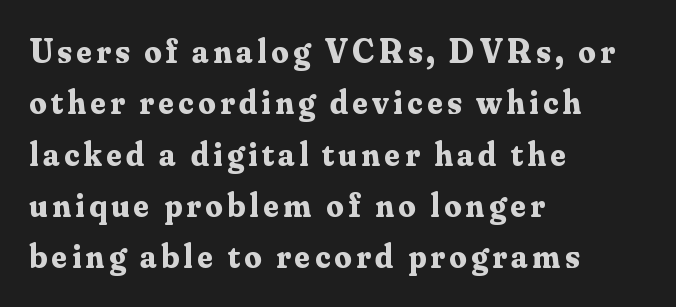
The image shows 34 px bold serif type, upright; set left-aligned, normal line spacing (1.51x), not underlined; medium stroke contrast and a small x-height.
